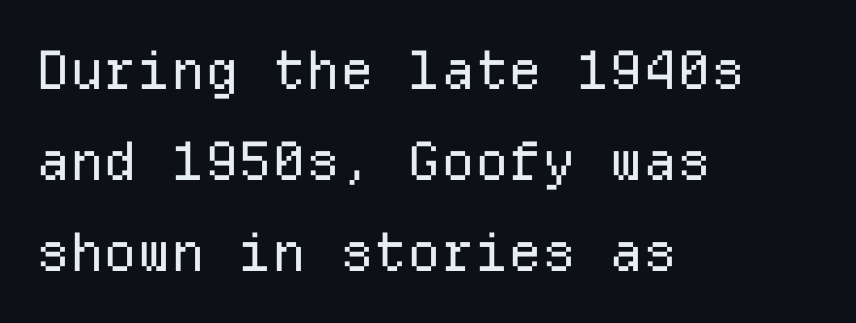
{"serif": "no", "italic": "no", "bold": "no", "weight": "regular", "width": "normal", "stroke_contrast": "low", "x_height": "medium", "monospaced": "yes", "underline": "no", "align": "left", "line_spacing_ratio": 1.72, "letter_spacing": "normal", "letter_spacing_em": 0.0, "glyph_px": 53}
